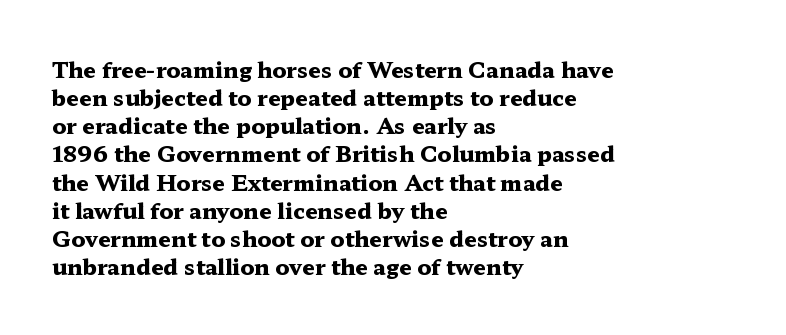
The passage is arranged the way most books set body copy — flush left. No word sits above an underline. Nobody touched the tracking dial on this one. Stroke thickness is high; the sample reads as a true bold.
